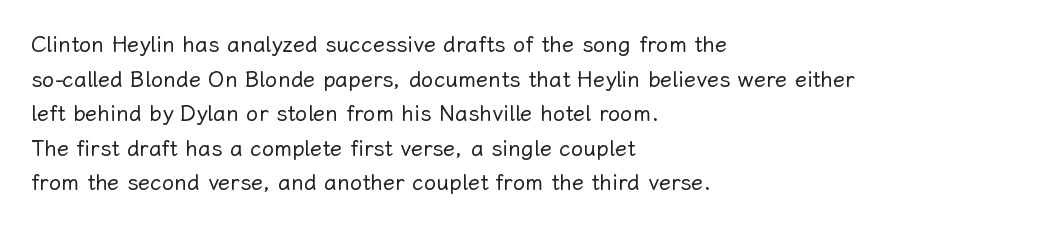
The image shows 22 px text type, upright; set left-aligned, normal line spacing (1.57x), normal letter spacing, not underlined.
